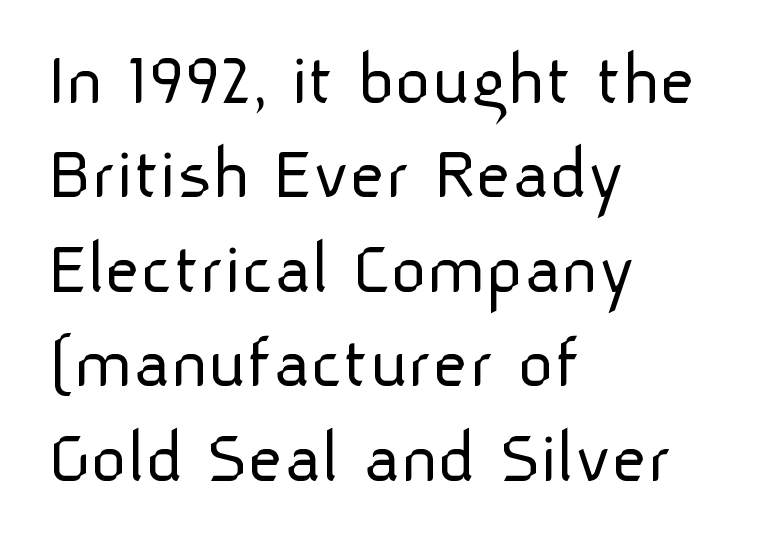
{"serif": "no", "italic": "no", "bold": "no", "weight": "light", "width": "normal", "stroke_contrast": "low", "x_height": "medium", "monospaced": "no", "underline": "no", "align": "left", "line_spacing_ratio": 1.21, "letter_spacing": "normal", "letter_spacing_em": 0.0, "glyph_px": 78}
